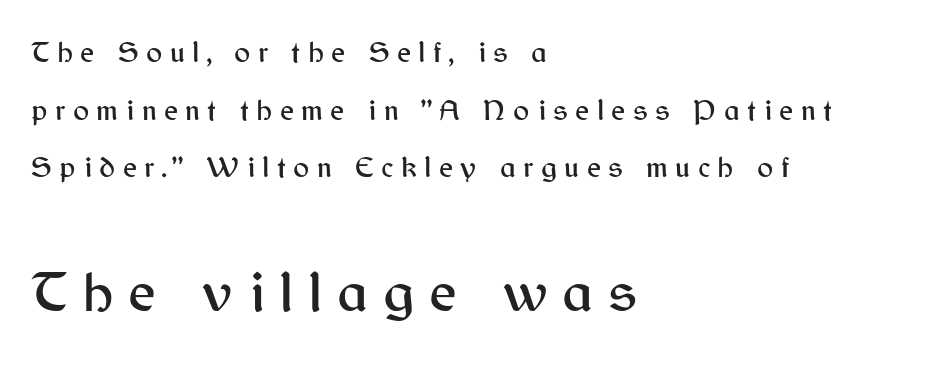
The image shows 59 px sans-serif type, upright; set left-aligned, loose line spacing (1.92x), unusually wide letter spacing (+0.25 em), not underlined; the second (bottom) block is 1.97x larger; medium stroke contrast and a medium x-height.
